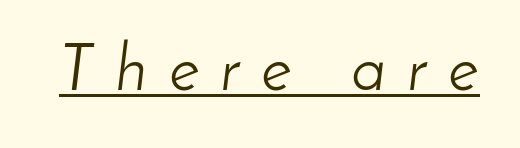
Q: Is the text bold? A: No.
Q: Is the text italic (slanted)? A: Yes, it leans right by about 8 degrees.
Q: Is the text underlined? A: Yes.
Q: Is the spacing between letters normal or unusually wide? A: Unusually wide.
Q: Width (condensed, normal, or wide)? A: Normal.
Q: Stroke contrast? A: Low.
Q: x-height? A: Small.
Q: Monospaced? A: No.
